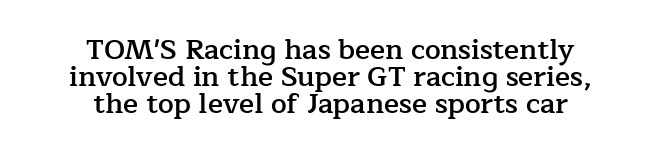
{"serif": "yes", "italic": "no", "bold": "semi", "weight": "semibold", "width": "normal", "stroke_contrast": "low", "x_height": "medium", "monospaced": "no", "underline": "no", "align": "center", "line_spacing": "tight", "line_spacing_ratio": 0.96, "letter_spacing": "normal", "letter_spacing_em": 0.0, "glyph_px": 28}
